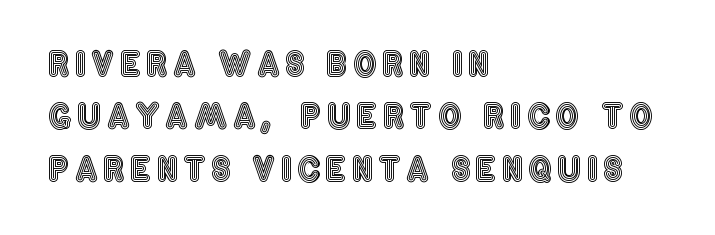
The image shows 33 px condensed type, upright; set left-aligned, normal line spacing (1.59x), not underlined; a large x-height.
